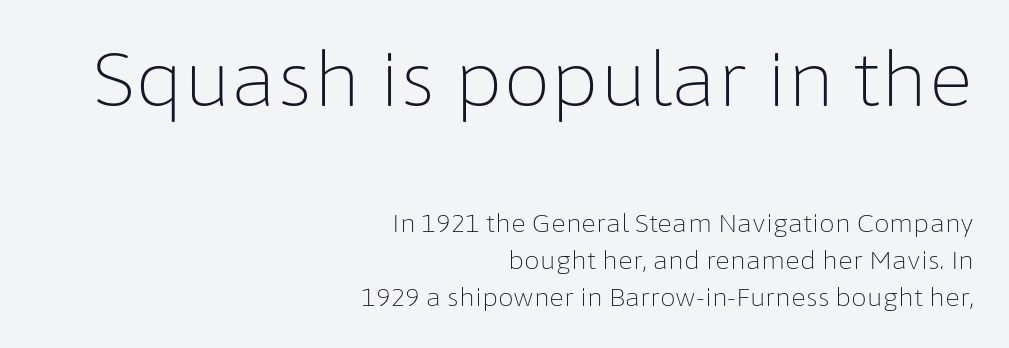
Between one letter and the next there's only the usual sliver of space. A student would notice the top passage is typeset larger than what follows. Spacing verdict: proportional, widths tailored to each character. The baseline area is clear. Ascenders rise straight up at ninety degrees.
